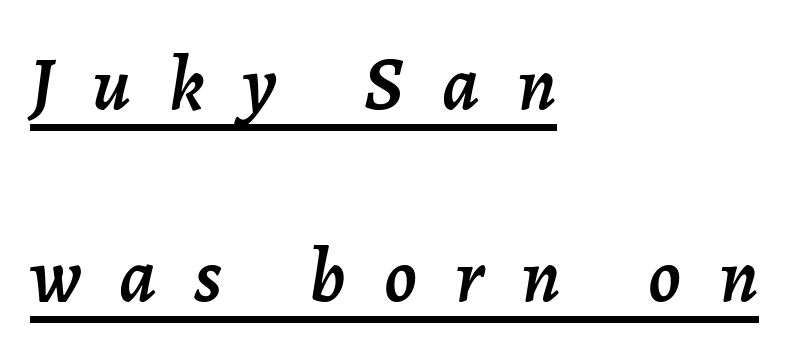
The type is letterspaced generously, with wide tracking. You could fit nearly another row in the gap between these rows. Notice how the stems are inclined rather than vertical — that's the hallmark of italics. Emphasis is given by a line drawn under the lettering. The passage shown is typed in a proportional face where columns would drift. The passage is arranged the way most books set body copy — flush left.
